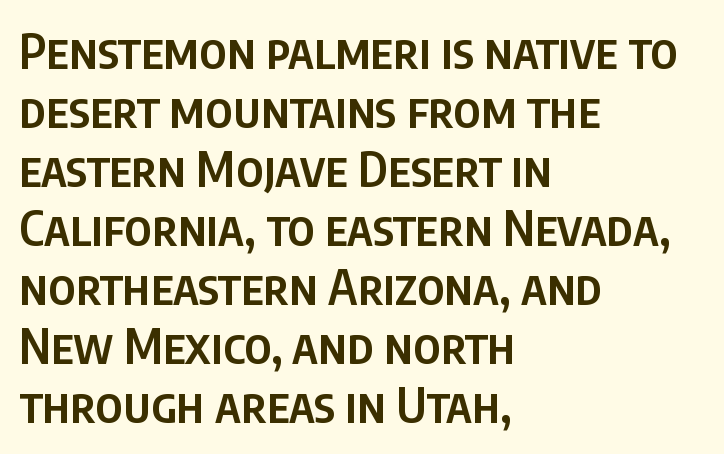
{"serif": "no", "italic": "no", "bold": "semi", "weight": "semibold", "width": "condensed", "stroke_contrast": "low", "x_height": "large", "monospaced": "no", "underline": "no", "align": "left", "line_spacing_ratio": 1.23, "letter_spacing": "normal", "letter_spacing_em": 0.0, "glyph_px": 48}
